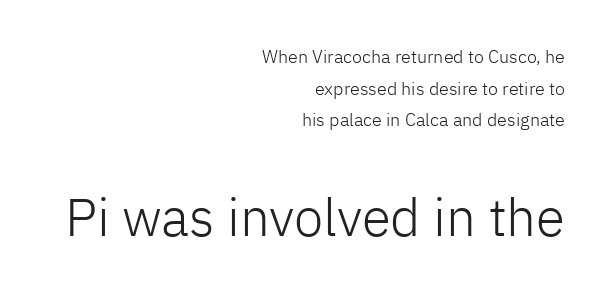
Q: Is the text bold? A: No.
Q: Is the text italic (slanted)? A: No, it is upright.
Q: Is the typeface a serif or a sans-serif typeface? A: Sans-serif.
Q: Is the text underlined? A: No.
Q: How is the paragraph aligned? A: Right-aligned.
Q: Is the spacing between letters normal or unusually wide? A: Normal.
Q: Which block of text is set in a larger size, the first (top) or the second (bottom)? A: The second (bottom) one.
Q: Width (condensed, normal, or wide)? A: Normal.
Q: Stroke contrast? A: Low.
Q: x-height? A: Medium.
Q: Monospaced? A: No.
